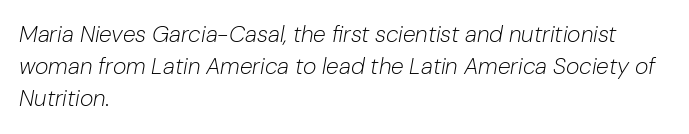
{"italic": "yes", "lean": "right", "slant_degrees": 10, "bold": "no", "underline": "no", "align": "left", "line_spacing": "normal", "line_spacing_ratio": 1.4, "letter_spacing": "normal", "letter_spacing_em": 0.0, "glyph_px": 23}
